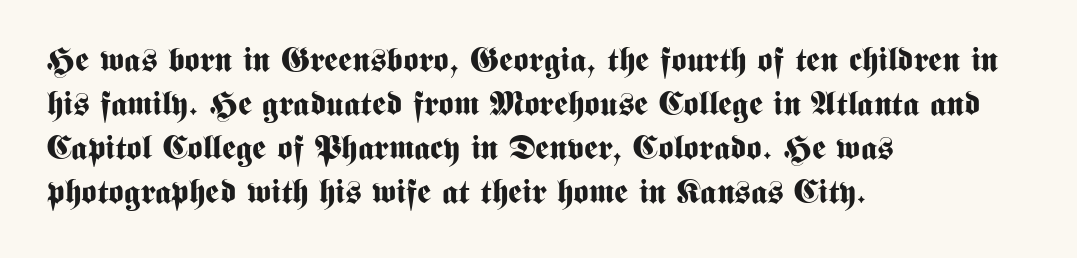
The image shows 33 px bold, condensed sans-serif type, upright; set left-aligned, normal line spacing (1.33x), normal letter spacing, not underlined; medium stroke contrast and a medium x-height.
